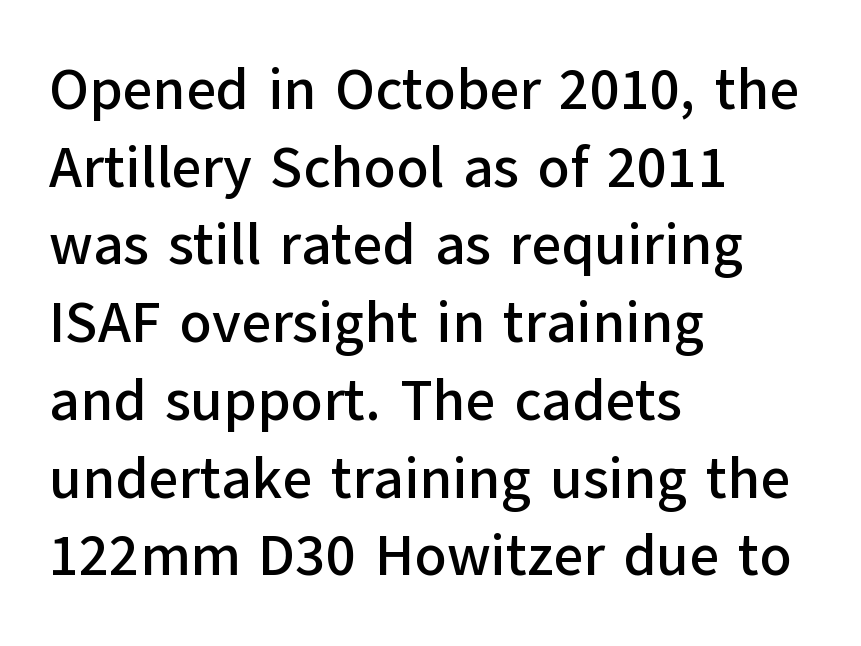
Q: Is the text italic (slanted)? A: No, it is upright.
Q: Is the typeface a serif or a sans-serif typeface? A: Sans-serif.
Q: Is the text underlined? A: No.
Q: How is the paragraph aligned? A: Left-aligned.
Q: Is the spacing between letters normal or unusually wide? A: Normal.
Q: Is the spacing between lines tight, normal or loose? A: Normal.
Q: Width (condensed, normal, or wide)? A: Normal.
Q: Stroke contrast? A: Low.
Q: x-height? A: Medium.
Q: Monospaced? A: No.
